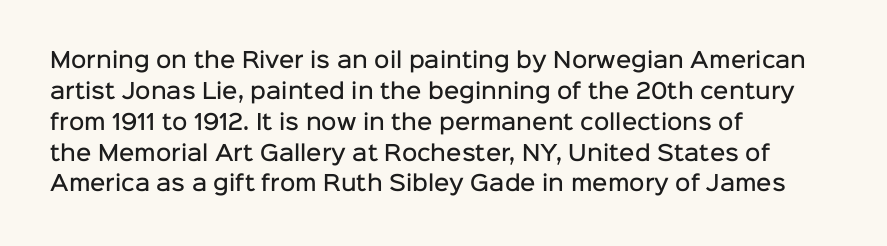
The image shows 21 px text type, upright; set left-aligned, normal line spacing (1.47x), normal letter spacing, not underlined.
